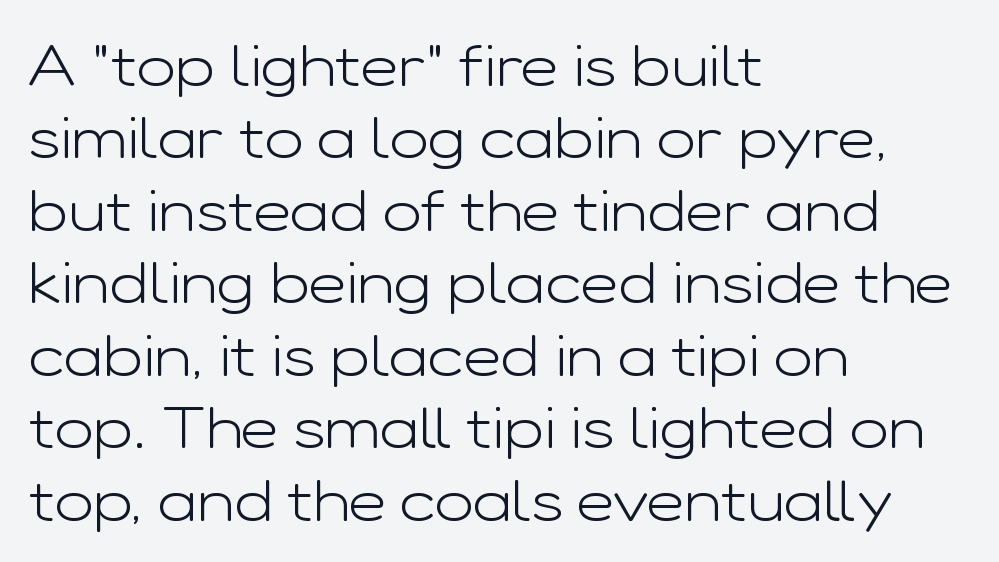
Q: Is the text bold? A: No.
Q: Is the text italic (slanted)? A: No, it is upright.
Q: Is the typeface a serif or a sans-serif typeface? A: Sans-serif.
Q: Is the text underlined? A: No.
Q: How is the paragraph aligned? A: Left-aligned.
Q: Is the spacing between letters normal or unusually wide? A: Normal.
Q: Is the spacing between lines tight, normal or loose? A: Normal.
Q: Width (condensed, normal, or wide)? A: Wide.
Q: Stroke contrast? A: Low.
Q: x-height? A: Medium.
Q: Monospaced? A: No.
